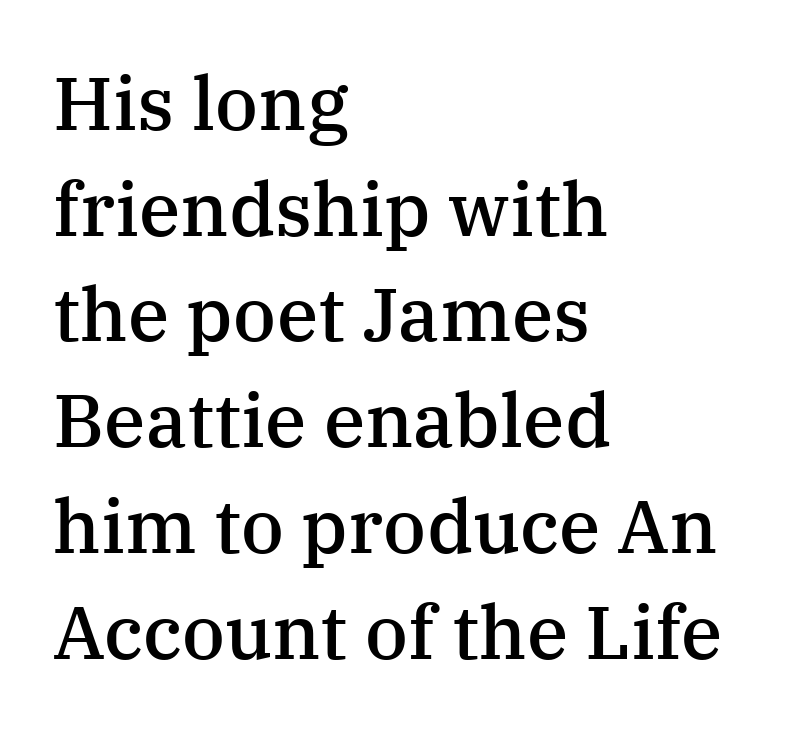
Q: Is the text bold? A: Semi-bold.
Q: Is the text italic (slanted)? A: No, it is upright.
Q: Is the typeface a serif or a sans-serif typeface? A: Serif.
Q: Is the text underlined? A: No.
Q: How is the paragraph aligned? A: Left-aligned.
Q: Is the spacing between letters normal or unusually wide? A: Normal.
Q: Is the spacing between lines tight, normal or loose? A: Normal.
Q: Width (condensed, normal, or wide)? A: Normal.
Q: Stroke contrast? A: Medium.
Q: x-height? A: Medium.
Q: Monospaced? A: No.
